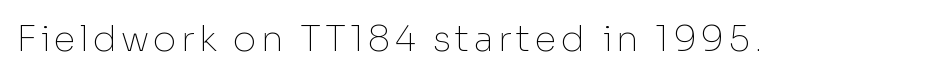
The image shows 36 px thin sans-serif type, upright; set not underlined; low stroke contrast and a medium x-height.
